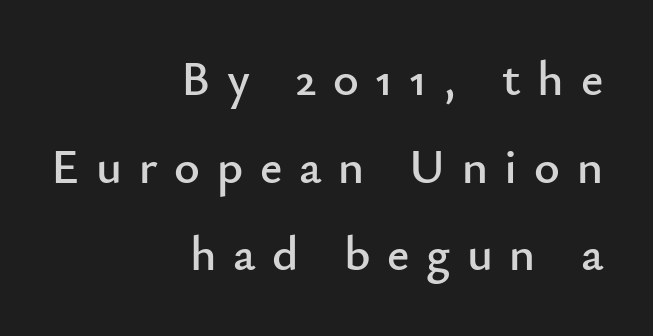
Q: Is the text italic (slanted)? A: No, it is upright.
Q: Is the typeface a serif or a sans-serif typeface? A: Sans-serif.
Q: Is the text underlined? A: No.
Q: How is the paragraph aligned? A: Right-aligned.
Q: Is the spacing between letters normal or unusually wide? A: Unusually wide.
Q: Width (condensed, normal, or wide)? A: Normal.
Q: Stroke contrast? A: Low.
Q: x-height? A: Small.
Q: Monospaced? A: No.
